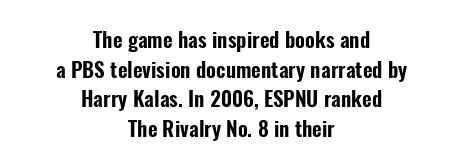
Q: Is the text italic (slanted)? A: No, it is upright.
Q: Is the text underlined? A: No.
Q: How is the paragraph aligned? A: Centered.
Q: Is the spacing between letters normal or unusually wide? A: Normal.
Q: Is the spacing between lines tight, normal or loose? A: Normal.
